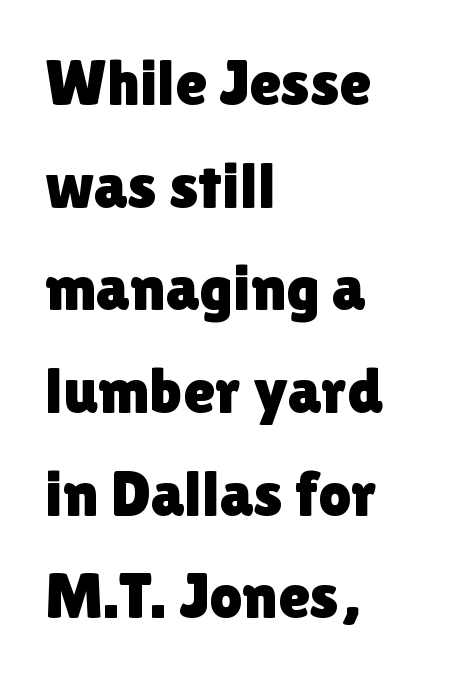
{"serif": "no", "italic": "no", "width": "normal", "stroke_contrast": "low", "x_height": "medium", "monospaced": "no", "underline": "no", "align": "left", "line_spacing": "normal", "line_spacing_ratio": 1.58, "letter_spacing": "normal", "letter_spacing_em": 0.0, "glyph_px": 65}
